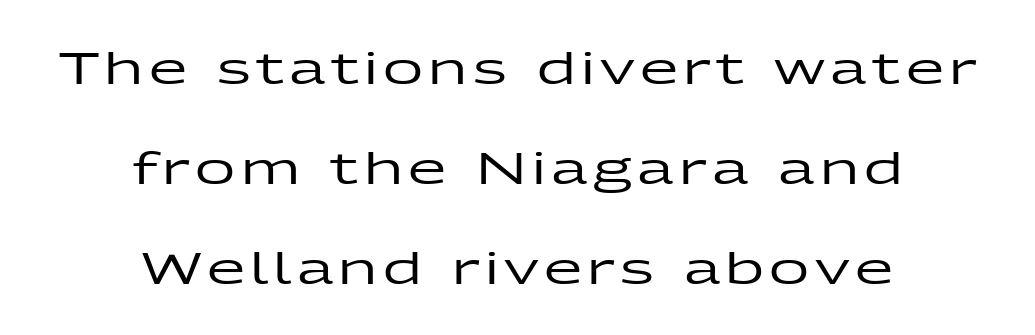
Q: Is the text italic (slanted)? A: No, it is upright.
Q: Is the typeface a serif or a sans-serif typeface? A: Sans-serif.
Q: Is the text underlined? A: No.
Q: How is the paragraph aligned? A: Centered.
Q: Is the spacing between lines tight, normal or loose? A: Loose.
Q: Width (condensed, normal, or wide)? A: Wide.
Q: Stroke contrast? A: Low.
Q: x-height? A: Medium.
Q: Monospaced? A: No.
